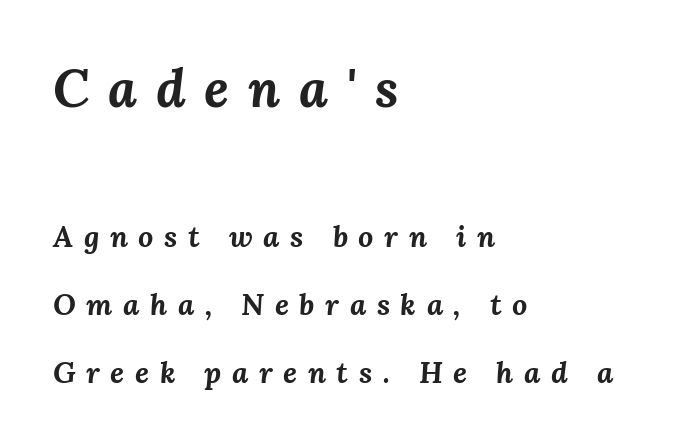
The image shows 53 px bold type, italic (leaning right); set left-aligned, loose line spacing (2.27x), unusually wide letter spacing (+0.35 em), not underlined; the first (top) block is 1.77x larger; medium stroke contrast and a medium x-height.
